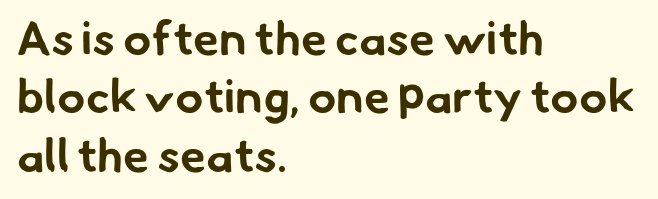
Rule under the text: the space is simply empty. Plenty of ink on the page — the face is bold. A typesetter would label this face a sans. There is no visible air inserted between adjacent glyphs.
